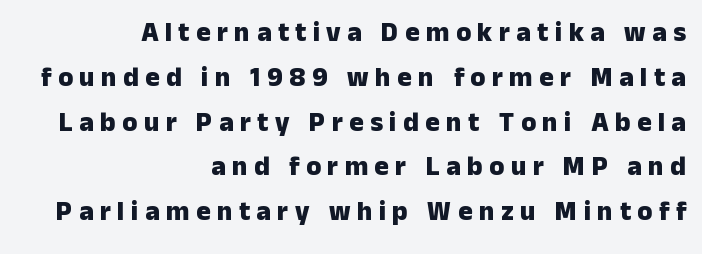
The image shows 27 px bold type, upright; set right-aligned, normal line spacing (1.66x), unusually wide letter spacing (+0.24 em), not underlined.
